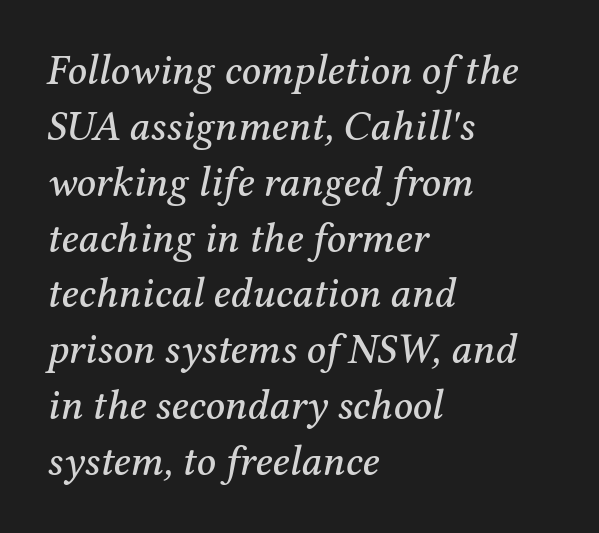
Observe the lean: these are italic letterforms. The rag falls on the right side of this text block. Glyph-to-glyph distance matches everyday printed text. These lines are composed in type with serifs.
